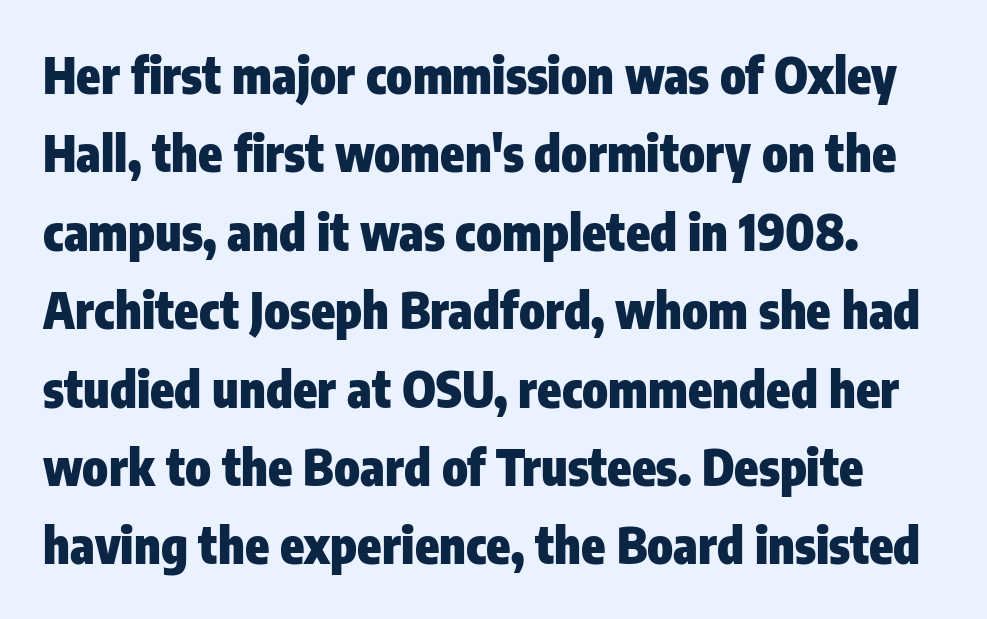
The image shows 49 px heavy, condensed sans-serif type, upright; set normal line spacing (1.6x), normal letter spacing, not underlined; low stroke contrast and a medium x-height.
